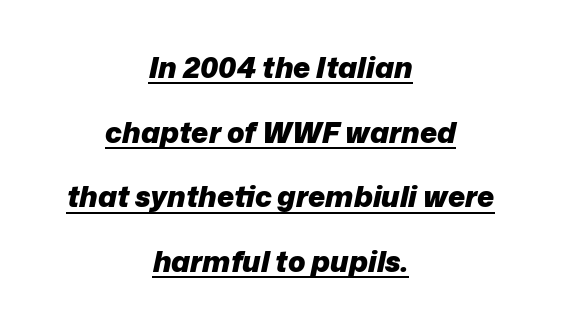
{"italic": "yes", "lean": "right", "slant_degrees": 12, "bold": "yes", "weight": "heavy", "width": "normal", "stroke_contrast": "low", "x_height": "medium", "monospaced": "no", "underline": "yes", "align": "center", "line_spacing": "loose", "line_spacing_ratio": 2.23, "letter_spacing": "normal", "letter_spacing_em": 0.0, "glyph_px": 29}
